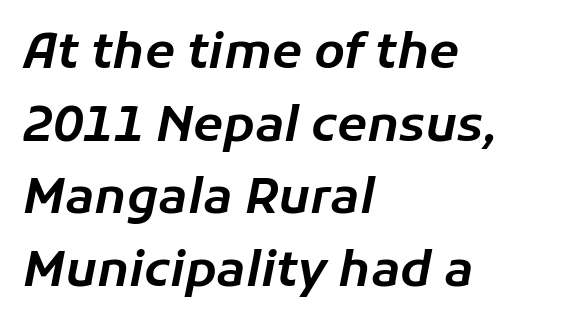
{"italic": "yes", "lean": "right", "slant_degrees": 11, "width": "normal", "stroke_contrast": "low", "x_height": "medium", "monospaced": "no", "underline": "no", "align": "left", "line_spacing": "normal", "line_spacing_ratio": 1.48, "letter_spacing": "normal", "letter_spacing_em": 0.0, "glyph_px": 49}
